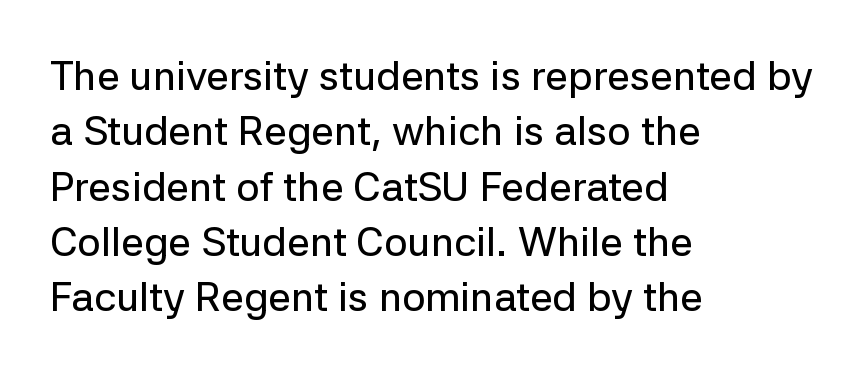
You could call the tracking neutral — neither tight nor loose. Proportional: the letters do not fall into vertical columns. The rendering uses a moderate line-height, typical for paragraphs. Where is the straight margin? On the left. Italic: no, the glyphs are upright roman.
